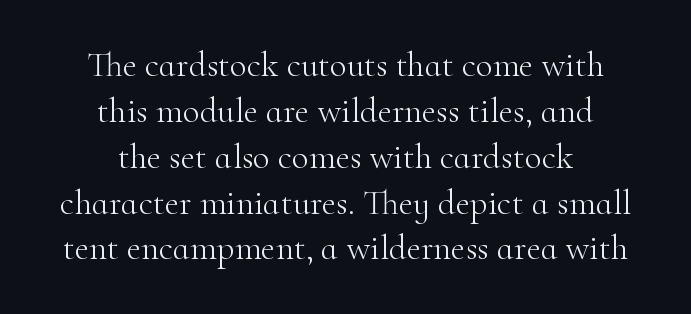
Q: Is the text bold? A: No.
Q: Is the text italic (slanted)? A: No, it is upright.
Q: Is the typeface a serif or a sans-serif typeface? A: Serif.
Q: Is the text underlined? A: No.
Q: How is the paragraph aligned? A: Centered.
Q: Is the spacing between letters normal or unusually wide? A: Normal.
Q: Is the spacing between lines tight, normal or loose? A: Normal.
Q: Width (condensed, normal, or wide)? A: Normal.
Q: Stroke contrast? A: High.
Q: x-height? A: Small.
Q: Monospaced? A: No.
